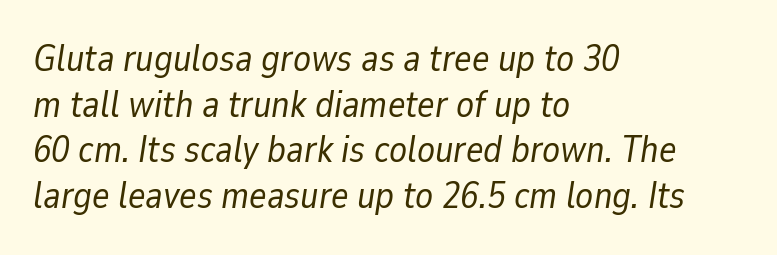
{"italic": "yes", "lean": "right", "slant_degrees": 9, "bold": "no", "weight": "regular", "width": "normal", "stroke_contrast": "low", "x_height": "medium", "monospaced": "no", "underline": "no", "align": "left", "line_spacing_ratio": 1.23, "letter_spacing": "normal", "letter_spacing_em": 0.0, "glyph_px": 37}
